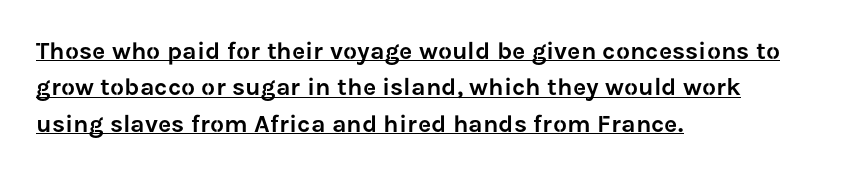
The image shows 25 px text type, upright; set left-aligned, normal line spacing (1.46x), normal letter spacing, underlined.
